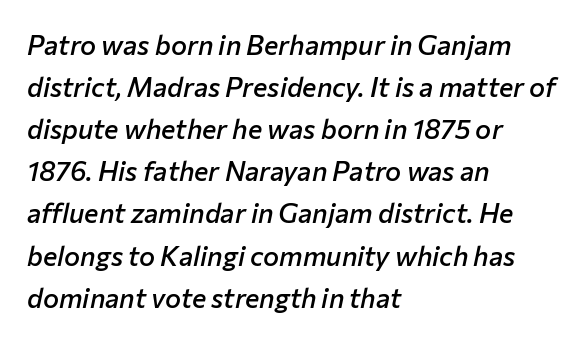
The image shows 27 px text type, italic (leaning right); set left-aligned, normal line spacing (1.56x), normal letter spacing, not underlined.
